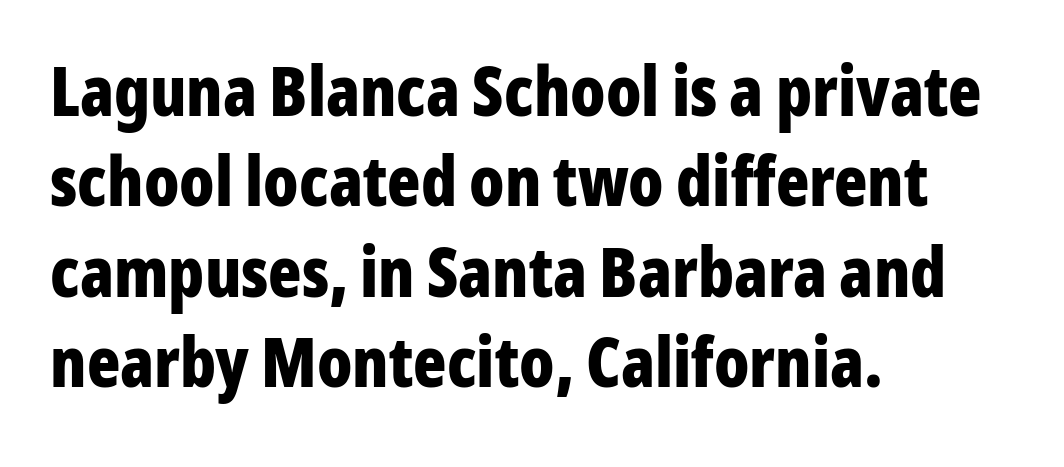
The image shows 69 px bold, condensed sans-serif type, upright; set left-aligned, normal line spacing (1.31x), normal letter spacing, not underlined; low stroke contrast and a medium x-height.
